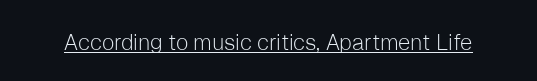
The image shows 22 px text type, upright; set normal letter spacing, underlined.
